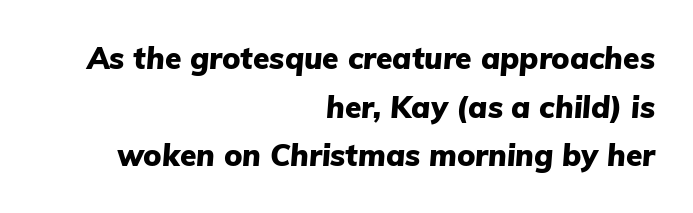
Q: Is the text bold? A: Yes.
Q: Is the text italic (slanted)? A: Yes, it leans right by about 5 degrees.
Q: Is the text underlined? A: No.
Q: How is the paragraph aligned? A: Right-aligned.
Q: Is the spacing between letters normal or unusually wide? A: Normal.
Q: Is the spacing between lines tight, normal or loose? A: Normal.
Q: Width (condensed, normal, or wide)? A: Normal.
Q: Stroke contrast? A: Low.
Q: x-height? A: Medium.
Q: Monospaced? A: No.
